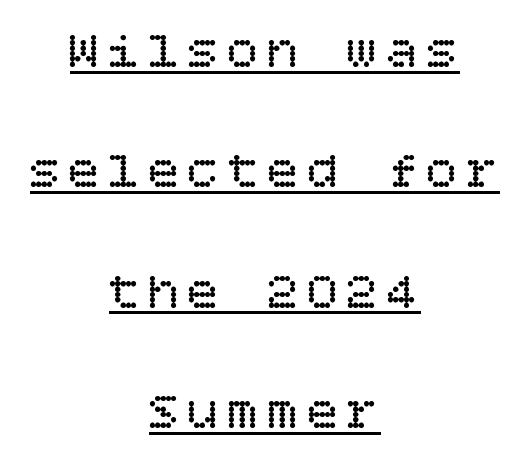
{"italic": "no", "bold": "no", "weight": "regular", "width": "normal", "stroke_contrast": "low", "x_height": "large", "underline": "yes", "align": "center", "line_spacing": "loose", "line_spacing_ratio": 2.27, "glyph_px": 53}
